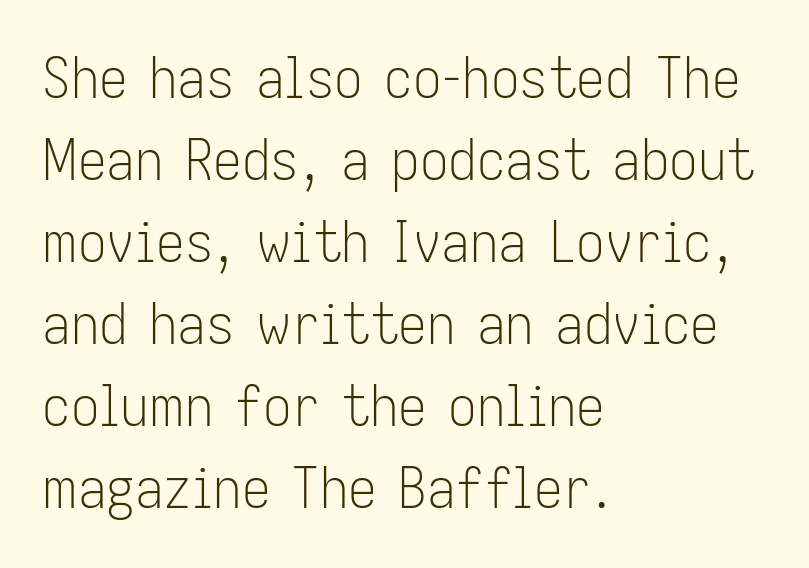
Leftover space on each line is placed entirely after the last word. The axis of the letterforms is exactly vertical. Whoever set this chose a conventional vertical rhythm. Each word holds together tightly as a unit, with standard inter-letter gaps. Unmarked baselines from the first word to the last.
